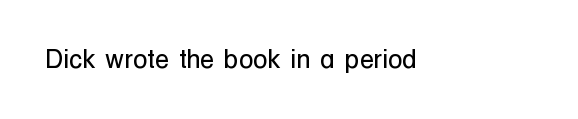
The image shows 26 px text type, upright; set normal letter spacing, not underlined.
